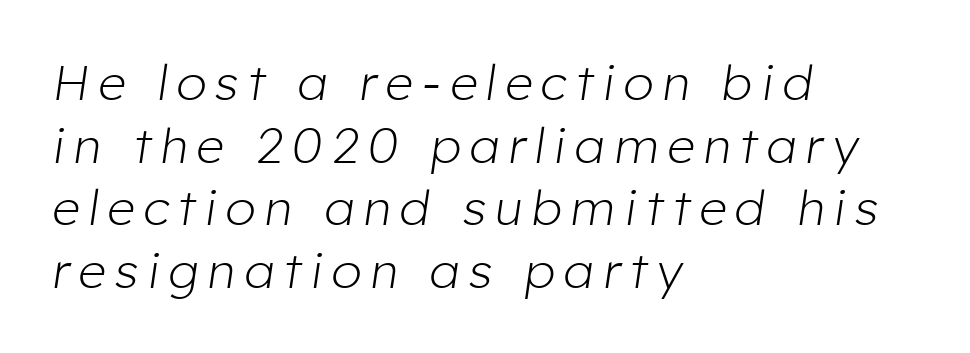
These lines were composed using italics. Just letters on the line, the space beneath them empty. Layout note: lines flush left. Do the characters align in a grid? No, the font is proportional. Honestly, the row spacing looks completely unremarkable. The font sits on the lighter half of the weight spectrum, regular included.
